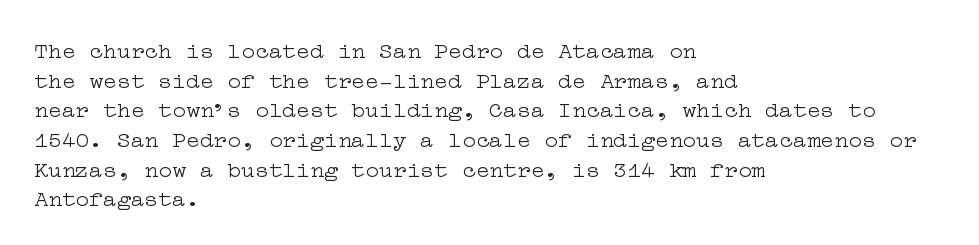
{"italic": "no", "bold": "no", "underline": "no", "align": "left", "line_spacing": "normal", "line_spacing_ratio": 1.29, "letter_spacing": "normal", "letter_spacing_em": 0.0, "glyph_px": 23}
